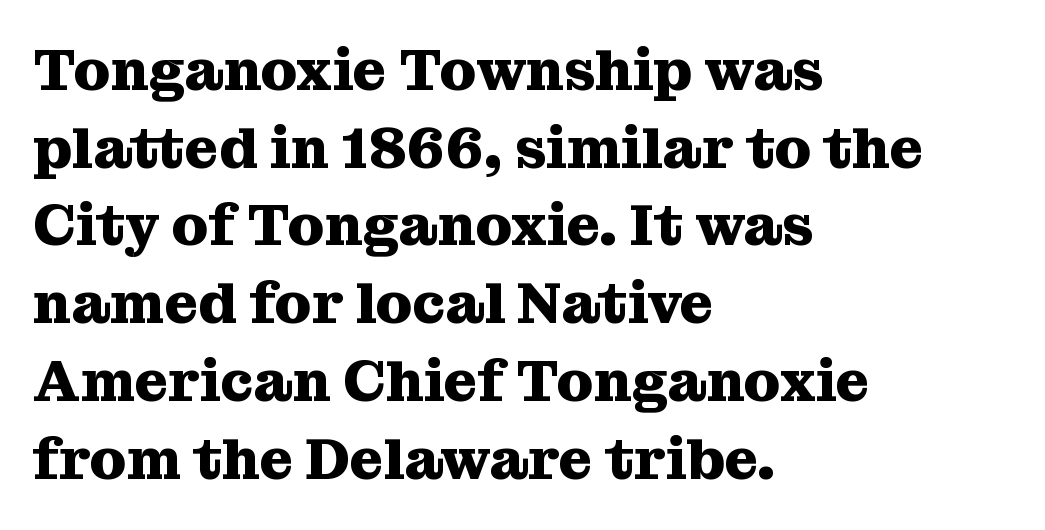
The image shows 58 px heavy serif type, upright; set left-aligned, normal line spacing (1.34x), normal letter spacing, not underlined; medium stroke contrast and a medium x-height.
